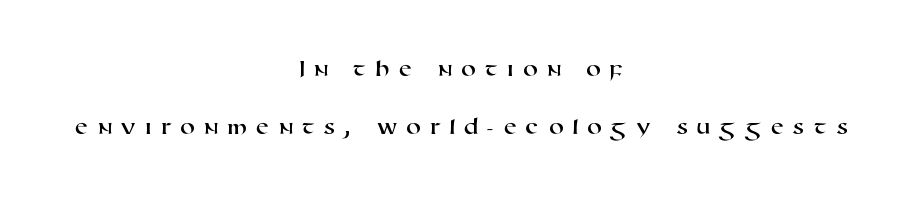
Each word looks stretched out because of the extra space between its letters. Short and long lines alike share a common midpoint. The space beneath each line is pristine and unruled. Widely set lines give the paragraph a tall, airy silhouette.
